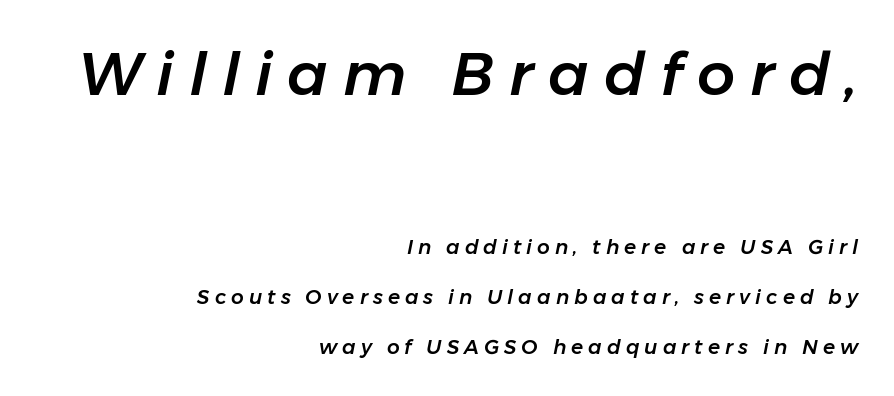
Q: Is the text italic (slanted)? A: Yes, it leans right by about 11 degrees.
Q: Is the text underlined? A: No.
Q: How is the paragraph aligned? A: Right-aligned.
Q: Is the spacing between letters normal or unusually wide? A: Unusually wide.
Q: Is the spacing between lines tight, normal or loose? A: Loose.
Q: Which block of text is set in a larger size, the first (top) or the second (bottom)? A: The first (top) one.
Q: Width (condensed, normal, or wide)? A: Normal.
Q: Stroke contrast? A: Low.
Q: x-height? A: Medium.
Q: Monospaced? A: No.
